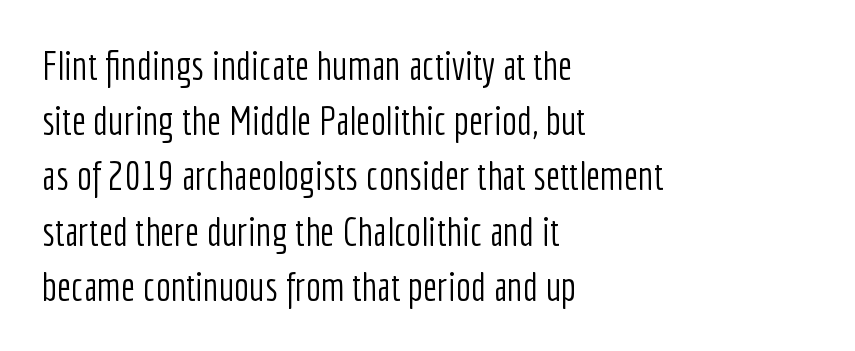
A typesetter would call this proportional, since set widths differ per character. The text block is weighted toward the left margin, trailing off unevenly rightward. The lettering stays uniformly vertical, giving the passage a roman look. The face used here is a sans, in the tradition of grotesques and geometrics. This is not heavy type; no bold has been used. Unmarked baselines from the first word to the last.
